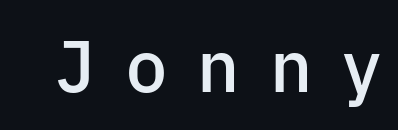
Q: Is the text bold? A: Semi-bold.
Q: Is the text italic (slanted)? A: No, it is upright.
Q: Is the typeface a serif or a sans-serif typeface? A: Sans-serif.
Q: Is the text underlined? A: No.
Q: Is the spacing between letters normal or unusually wide? A: Unusually wide.
Q: Width (condensed, normal, or wide)? A: Normal.
Q: Stroke contrast? A: Low.
Q: x-height? A: Medium.
Q: Monospaced? A: No.
